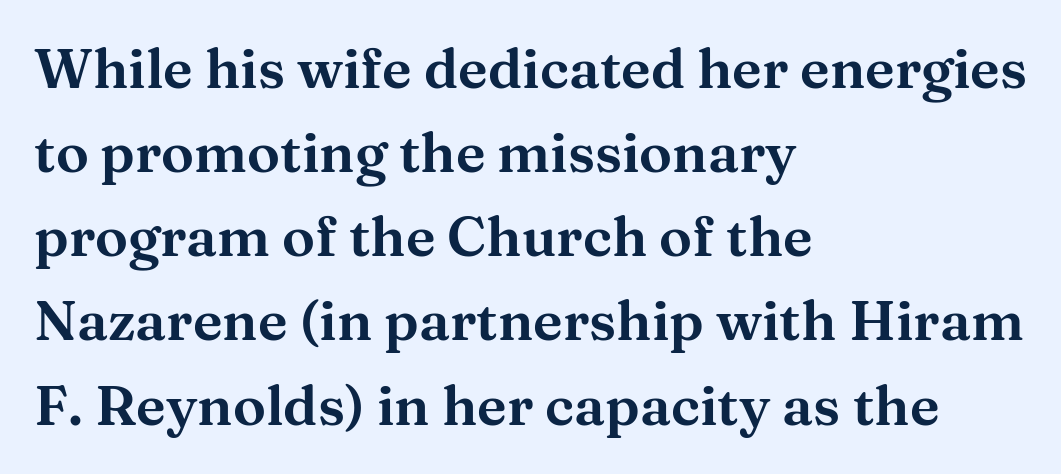
{"serif": "yes", "italic": "no", "width": "wide", "stroke_contrast": "medium", "x_height": "medium", "monospaced": "no", "underline": "no", "align": "left", "line_spacing": "normal", "line_spacing_ratio": 1.53, "letter_spacing": "normal", "letter_spacing_em": 0.0, "glyph_px": 55}
